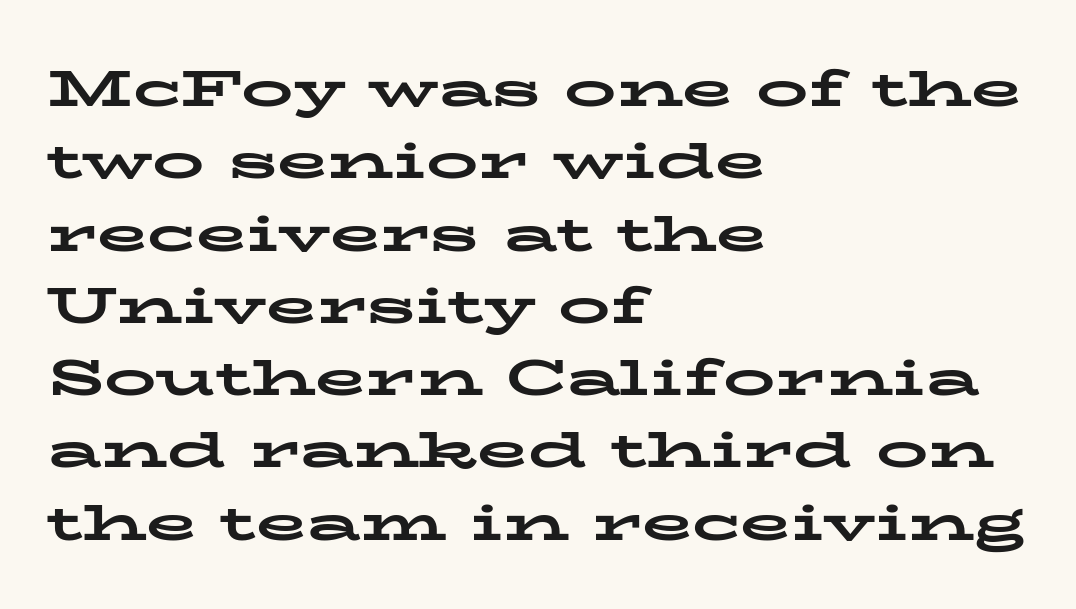
The image shows 52 px bold, wide serif type, upright; set left-aligned, normal line spacing (1.39x), normal letter spacing, not underlined; low stroke contrast and a medium x-height.
